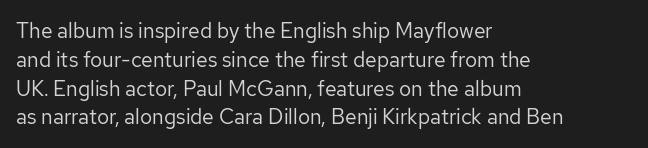
Q: Is the text bold? A: No.
Q: Is the text italic (slanted)? A: No, it is upright.
Q: Is the text underlined? A: No.
Q: How is the paragraph aligned? A: Left-aligned.
Q: Is the spacing between letters normal or unusually wide? A: Normal.
Q: Is the spacing between lines tight, normal or loose? A: Normal.
